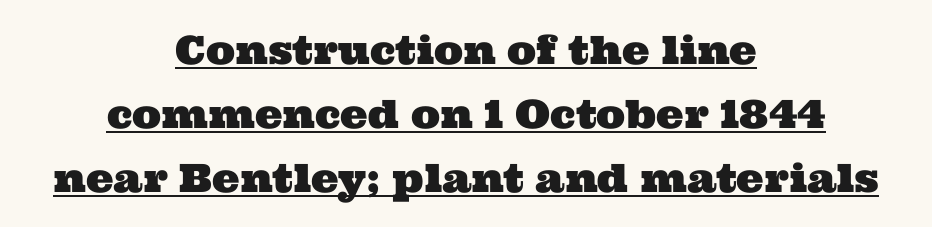
Here the designer chose a conventional face with non-uniform glyph widths. Centered paragraph, ragged on both sides. These lines are composed in type with serifs. There is no visible air inserted between adjacent glyphs. The rows are spaced the way most documents space them. Decoration check: the copy is underlined.
